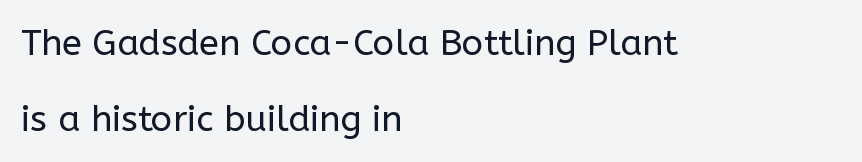
Alignment: flush left. The horizontal fit of the characters is conventional and even. Regarding leading, the lines here are spaced well apart. These glyphs show unthickened strokes, regular width or finer. The rendering uses natural spacing where letterforms have individual widths. Grotesque or geometric, the face here clearly has no serifs.
